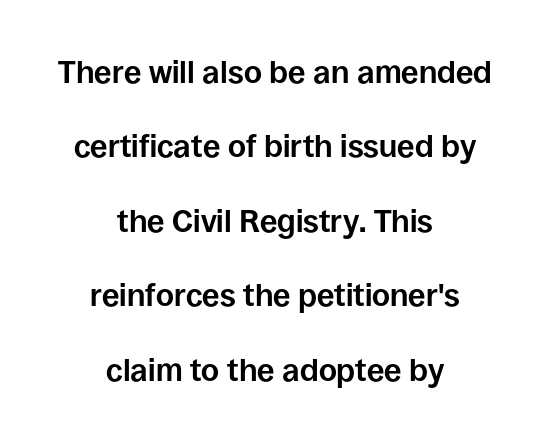
{"serif": "no", "italic": "no", "bold": "yes", "weight": "bold", "width": "normal", "stroke_contrast": "low", "x_height": "large", "monospaced": "no", "underline": "no", "align": "center", "line_spacing": "loose", "line_spacing_ratio": 2.4, "letter_spacing": "normal", "letter_spacing_em": 0.0, "glyph_px": 31}
